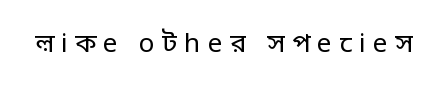
Letter spacing: wide. Stroke mass is kept to a normal reading level or below. Posture: upright roman. Honestly, there is no underline to notice here at all.
